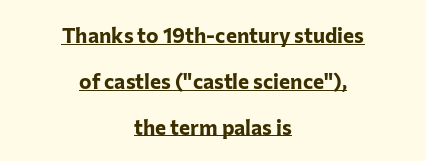
{"italic": "no", "bold": "yes", "underline": "yes", "align": "center", "line_spacing": "loose", "line_spacing_ratio": 2.18, "letter_spacing": "normal", "letter_spacing_em": 0.0, "glyph_px": 21}
